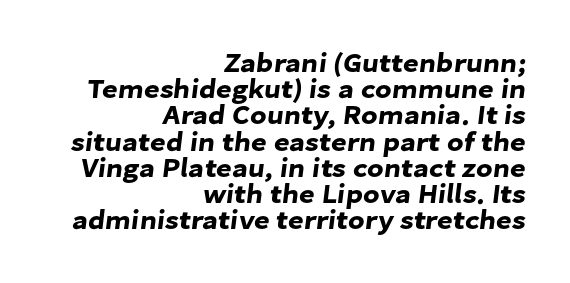
{"underline": "no", "align": "right", "line_spacing": "tight", "line_spacing_ratio": 0.97, "letter_spacing": "normal", "letter_spacing_em": 0.0, "glyph_px": 27}
